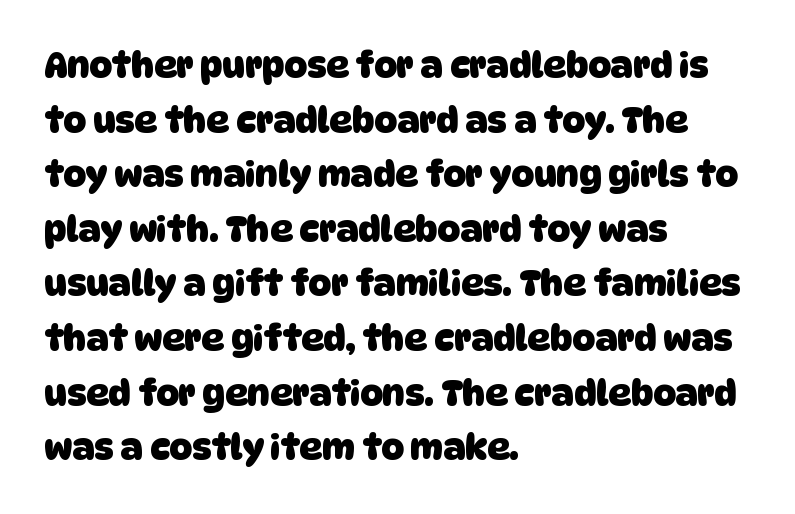
These lines carry a lot of weight — the face is fully bold. All the whitespace from short lines collects on the right. Tracking here is standard; glyphs follow each other at the usual distance. Horizontal bands of white between lines are of average thickness. Decoration check: the copy has no underline.
